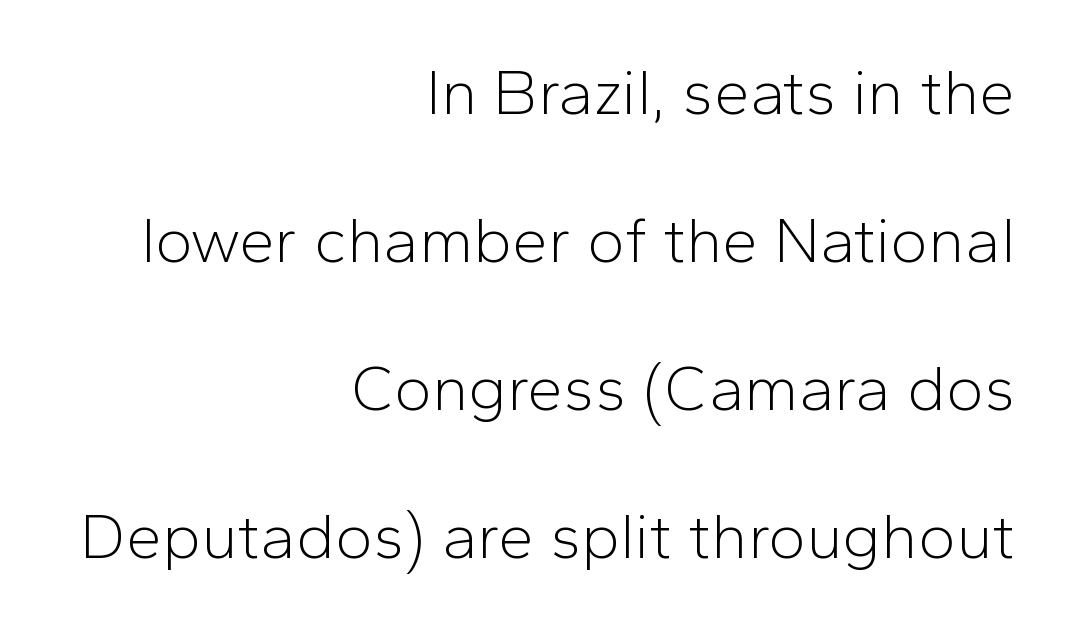
Q: Is the text bold? A: No.
Q: Is the text italic (slanted)? A: No, it is upright.
Q: Is the typeface a serif or a sans-serif typeface? A: Sans-serif.
Q: Is the text underlined? A: No.
Q: How is the paragraph aligned? A: Right-aligned.
Q: Is the spacing between letters normal or unusually wide? A: Normal.
Q: Is the spacing between lines tight, normal or loose? A: Loose.
Q: Width (condensed, normal, or wide)? A: Normal.
Q: Stroke contrast? A: Low.
Q: x-height? A: Medium.
Q: Monospaced? A: No.
